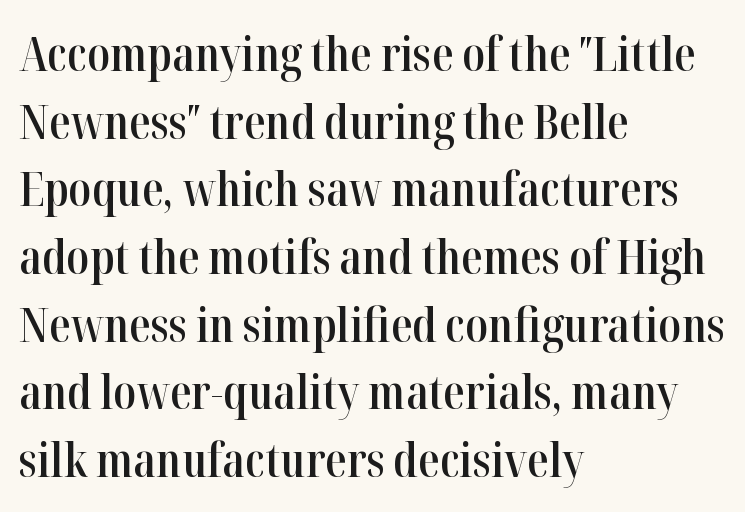
Honestly, there is no underline to notice here at all. Unlike a clean sans, this face finishes its strokes with serifs. This sample is left-justified, so line endings fall wherever the words run out. As a designer I'd log this as weight 600, semibold. The rendering uses natural spacing where letterforms have individual widths.
